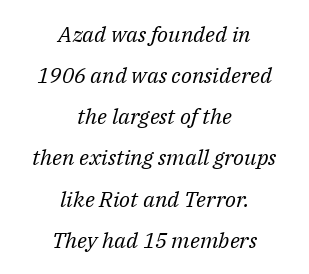
Q: Is the text bold? A: No.
Q: Is the text italic (slanted)? A: Yes, it leans right by about 14 degrees.
Q: Is the text underlined? A: No.
Q: How is the paragraph aligned? A: Centered.
Q: Is the spacing between letters normal or unusually wide? A: Normal.
